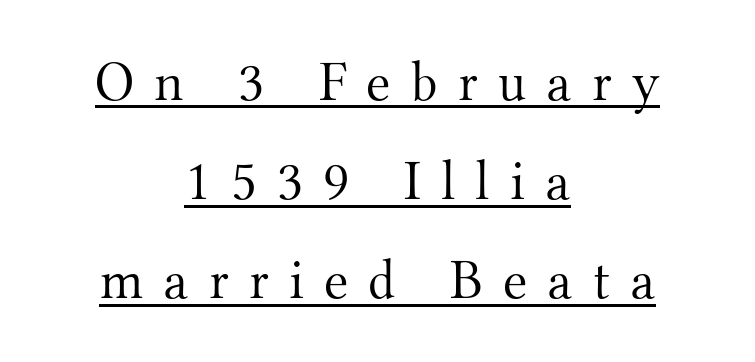
{"serif": "yes", "italic": "no", "bold": "no", "weight": "light", "width": "normal", "stroke_contrast": "medium", "x_height": "small", "monospaced": "no", "underline": "yes", "align": "center", "line_spacing_ratio": 1.77, "letter_spacing": "wide", "letter_spacing_em": 0.36, "glyph_px": 56}
